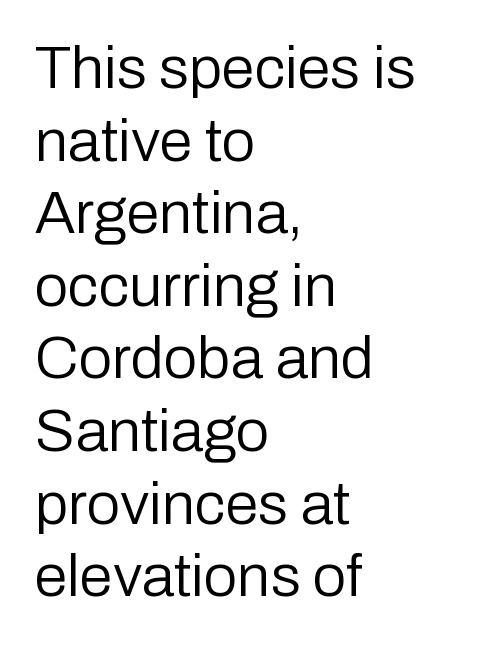
Q: Is the text bold? A: No.
Q: Is the text italic (slanted)? A: No, it is upright.
Q: Is the typeface a serif or a sans-serif typeface? A: Sans-serif.
Q: Is the text underlined? A: No.
Q: How is the paragraph aligned? A: Left-aligned.
Q: Is the spacing between letters normal or unusually wide? A: Normal.
Q: Width (condensed, normal, or wide)? A: Normal.
Q: Stroke contrast? A: Low.
Q: x-height? A: Medium.
Q: Monospaced? A: No.
